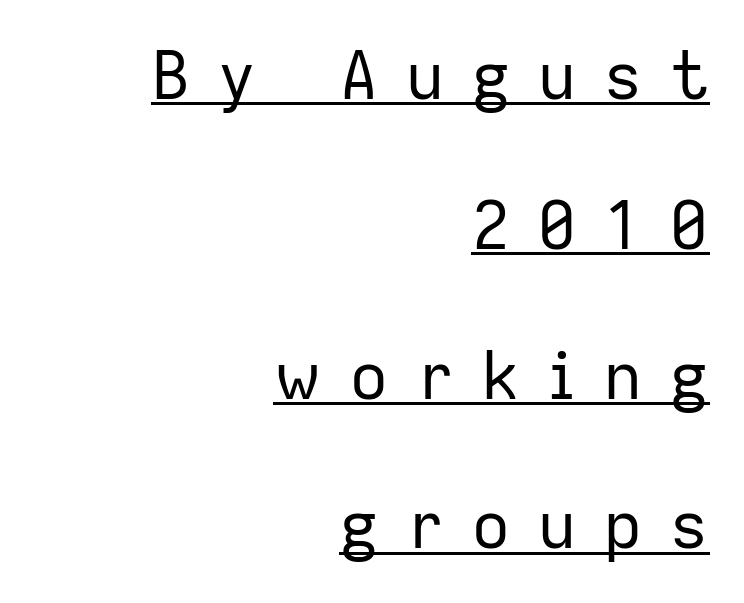
{"serif": "no", "italic": "no", "bold": "no", "weight": "regular", "width": "normal", "stroke_contrast": "low", "x_height": "medium", "monospaced": "no", "underline": "yes", "align": "right", "line_spacing": "loose", "line_spacing_ratio": 2.27, "letter_spacing": "wide", "letter_spacing_em": 0.4, "glyph_px": 66}
